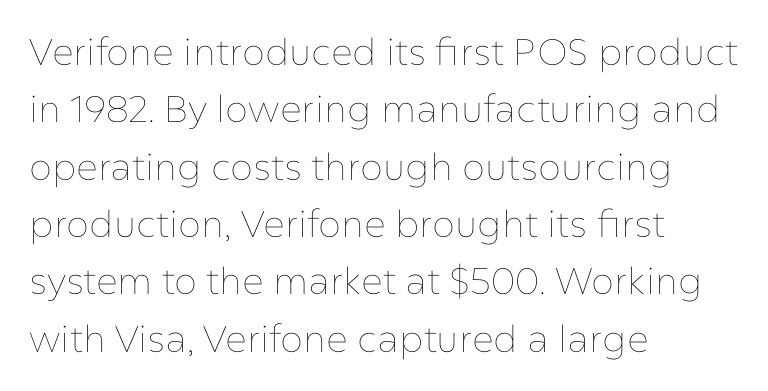
The line-height multiplier appears to be the usual default. Letter spacing: default. Ascenders rise straight up at ninety degrees. The gap between lines stays unmarked.
